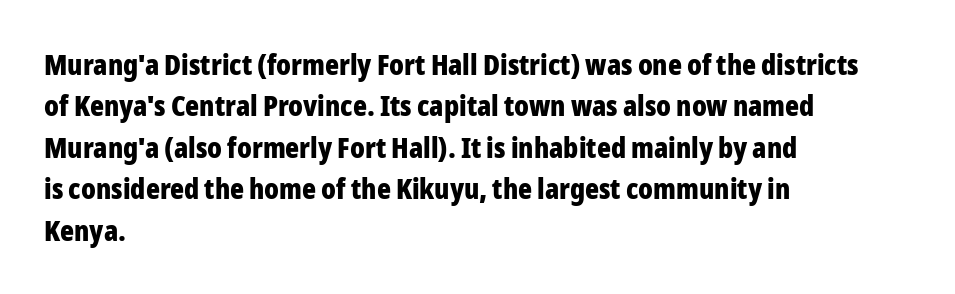
The rows are spaced the way most documents space them. Tracking value appears to be zero — textbook default spacing. No italicization has been applied; the sample stays upright. Each row of text sits above clean, open space.
